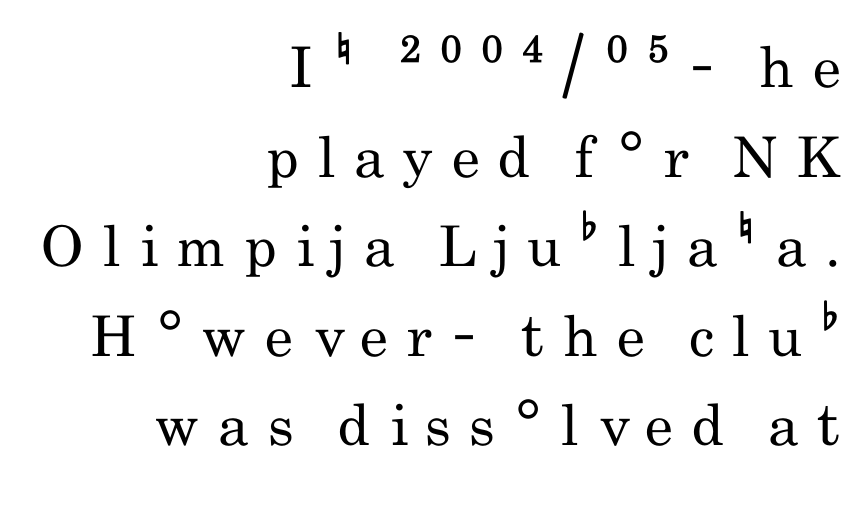
All the whitespace from short lines collects on the left. Just letters on the line, the space beneath them empty. If you measured baseline to baseline, you'd find a middling distance. The axis of the letterforms is exactly vertical.
